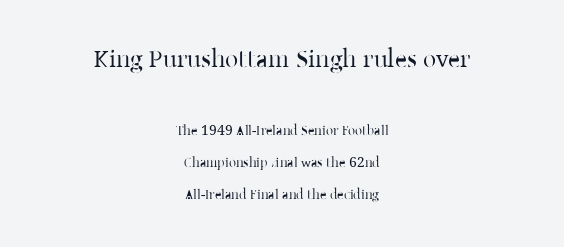
{"italic": "no", "bold": "no", "underline": "no", "align": "center", "line_spacing": "loose", "line_spacing_ratio": 2.3, "letter_spacing": "normal", "letter_spacing_em": 0.0, "larger_block": "first", "size_ratio": 1.86, "glyph_px": 26}
